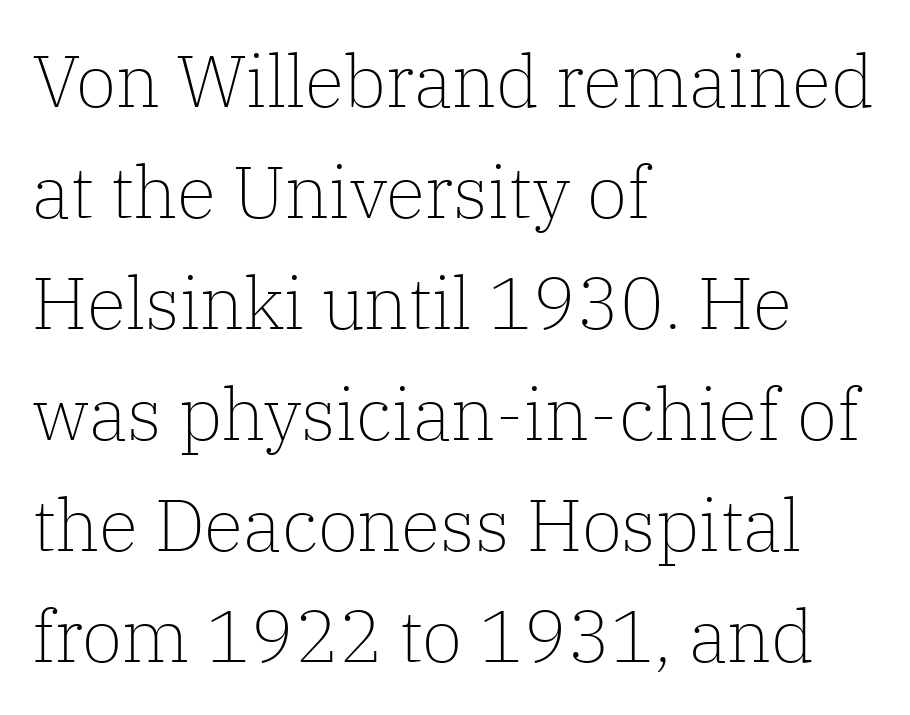
Q: Is the text bold? A: No.
Q: Is the text italic (slanted)? A: No, it is upright.
Q: Is the typeface a serif or a sans-serif typeface? A: Serif.
Q: Is the text underlined? A: No.
Q: How is the paragraph aligned? A: Left-aligned.
Q: Is the spacing between letters normal or unusually wide? A: Normal.
Q: Is the spacing between lines tight, normal or loose? A: Normal.
Q: Width (condensed, normal, or wide)? A: Normal.
Q: Stroke contrast? A: Low.
Q: x-height? A: Medium.
Q: Monospaced? A: No.
